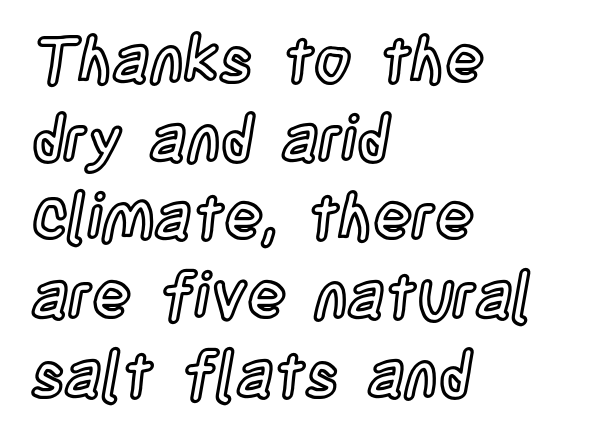
This sample is left-justified, so line endings fall wherever the words run out. Varying glyph widths throughout — classic text-font behaviour. Caption: standard tracking, unaltered. The strip under each line holds only bare page.
